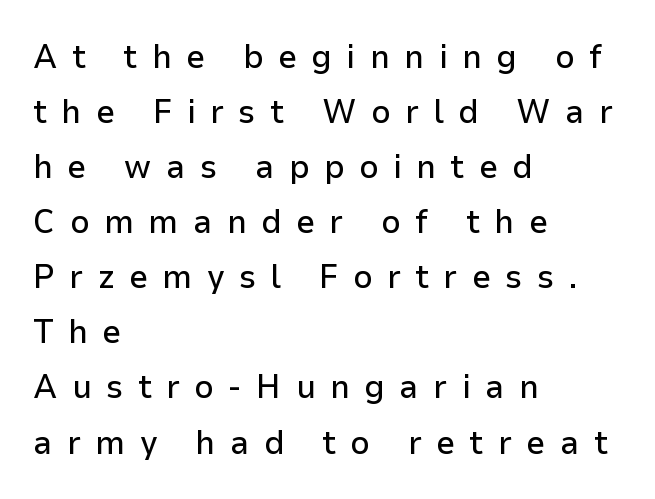
Quick note: not italic, upright. Grotesque or geometric, the face here clearly has no serifs. The leading is moderate, giving the passage an even texture. Quick note: underline off. These lines are rendered in a variable-pitch font.
